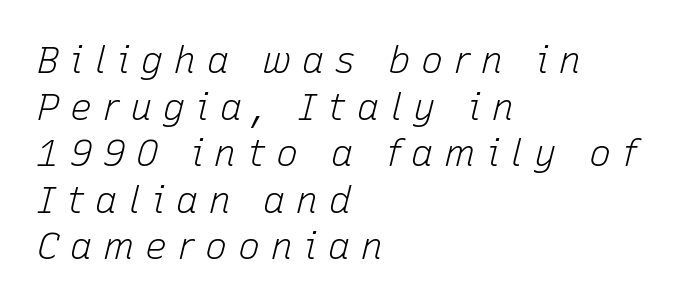
The image shows 37 px light type, italic (leaning right); set left-aligned, normal line spacing (1.26x), unusually wide letter spacing (+0.29 em), not underlined; low stroke contrast and a medium x-height.
